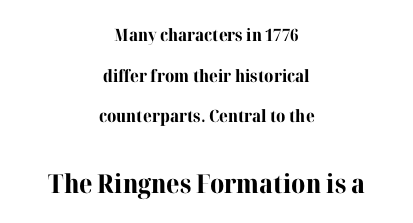
{"italic": "no", "bold": "yes", "underline": "no", "align": "center", "line_spacing": "loose", "line_spacing_ratio": 2.39, "letter_spacing": "normal", "letter_spacing_em": 0.0, "larger_block": "second", "size_ratio": 1.53, "glyph_px": 26}
